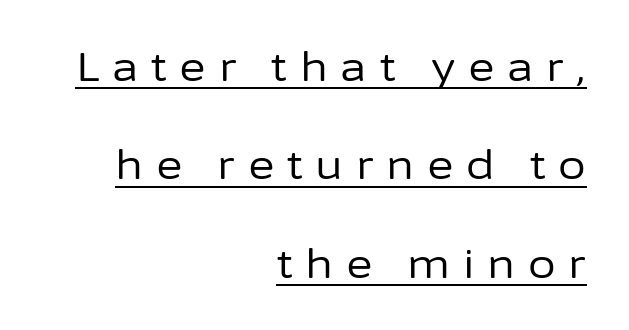
Q: Is the text bold? A: No.
Q: Is the text italic (slanted)? A: No, it is upright.
Q: Is the typeface a serif or a sans-serif typeface? A: Sans-serif.
Q: Is the text underlined? A: Yes.
Q: How is the paragraph aligned? A: Right-aligned.
Q: Is the spacing between letters normal or unusually wide? A: Unusually wide.
Q: Is the spacing between lines tight, normal or loose? A: Loose.
Q: Width (condensed, normal, or wide)? A: Normal.
Q: Stroke contrast? A: Low.
Q: x-height? A: Medium.
Q: Monospaced? A: No.
